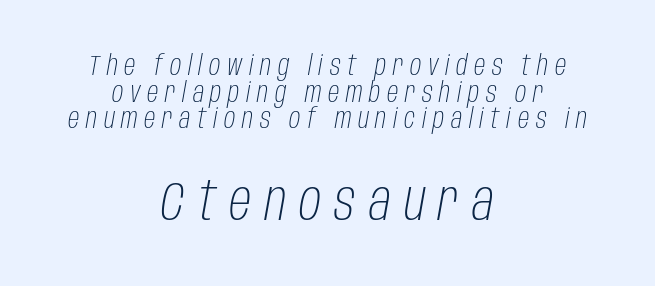
The image shows 55 px light, condensed type, italic (leaning right); set centered, tight line spacing (0.95x), unusually wide letter spacing (+0.24 em), not underlined; the second (bottom) block is 1.96x larger; low stroke contrast and a large x-height.
